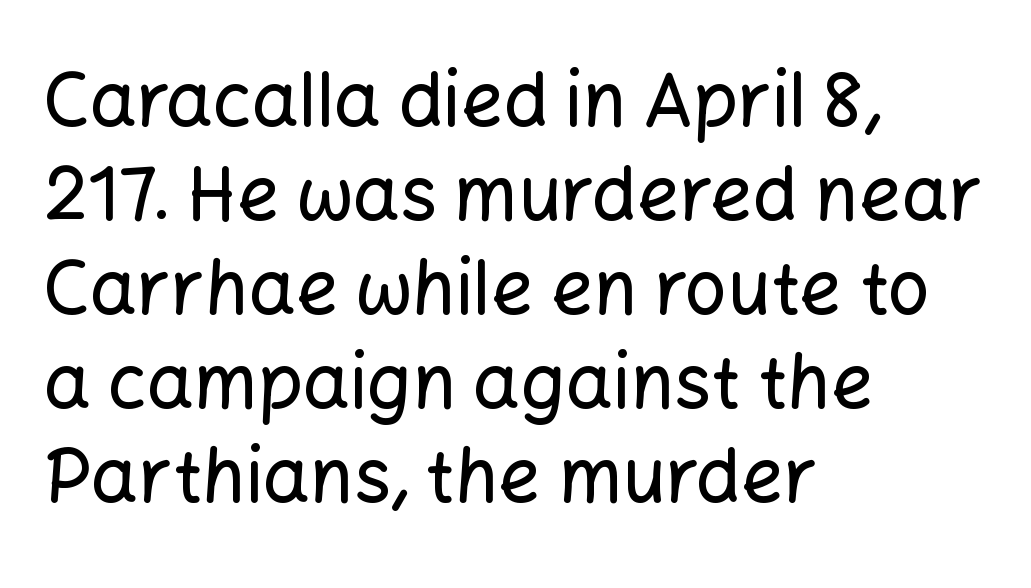
Think of a printed novel: that variable character pitch is what you see here. This sample keeps an unexceptional amount of space between lines. Rendered with straight, roman letterforms. Between one letter and the next there's only the usual sliver of space. This sample uses a sans-serif face. This rendering uses left alignment, leaving the right contour irregular.
